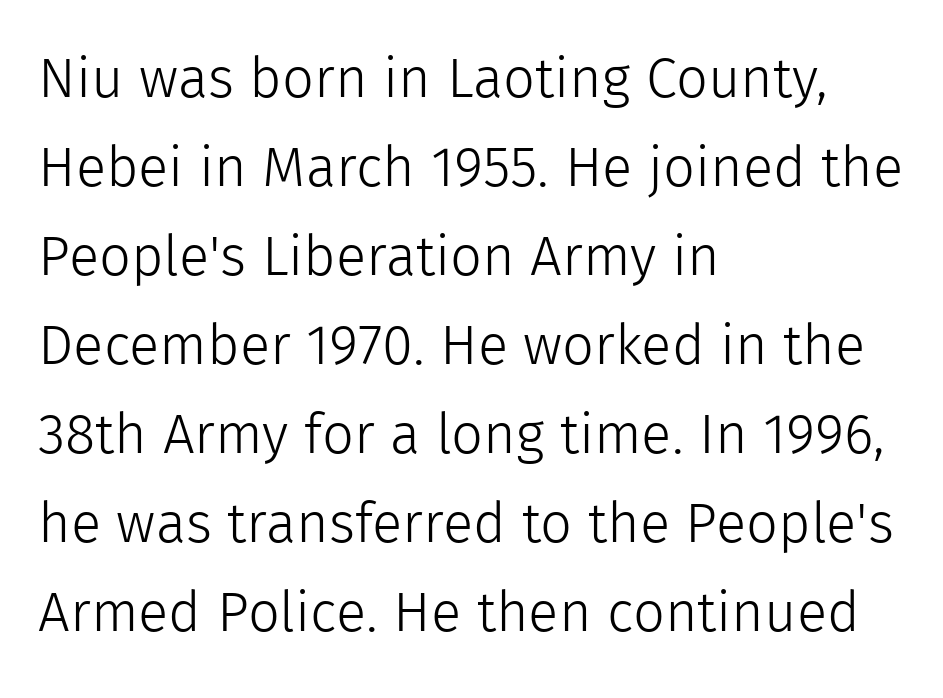
{"serif": "no", "italic": "no", "bold": "no", "weight": "light", "width": "normal", "x_height": "medium", "monospaced": "no", "underline": "no", "align": "left", "line_spacing": "normal", "line_spacing_ratio": 1.59, "letter_spacing": "normal", "letter_spacing_em": 0.0, "glyph_px": 56}
